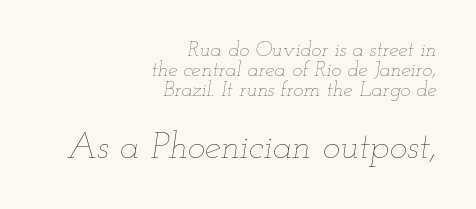
{"italic": "yes", "lean": "right", "slant_degrees": 12, "bold": "no", "weight": "thin", "width": "wide", "stroke_contrast": "low", "x_height": "small", "monospaced": "no", "underline": "no", "align": "right", "line_spacing": "tight", "line_spacing_ratio": 0.96, "letter_spacing": "normal", "letter_spacing_em": 0.0, "larger_block": "second", "size_ratio": 1.76, "glyph_px": 37}
